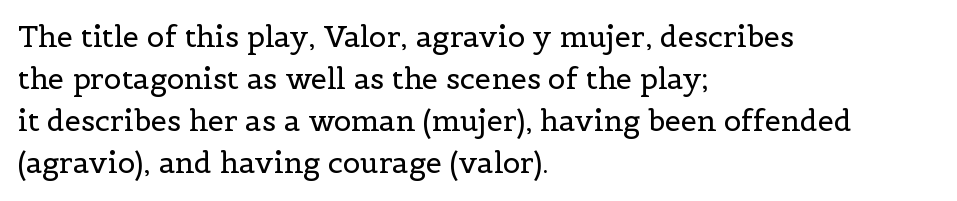
Q: Is the text bold? A: No.
Q: Is the text italic (slanted)? A: No, it is upright.
Q: Is the typeface a serif or a sans-serif typeface? A: Serif.
Q: Is the text underlined? A: No.
Q: How is the paragraph aligned? A: Left-aligned.
Q: Is the spacing between letters normal or unusually wide? A: Normal.
Q: Is the spacing between lines tight, normal or loose? A: Normal.
Q: Width (condensed, normal, or wide)? A: Normal.
Q: x-height? A: Medium.
Q: Monospaced? A: No.
